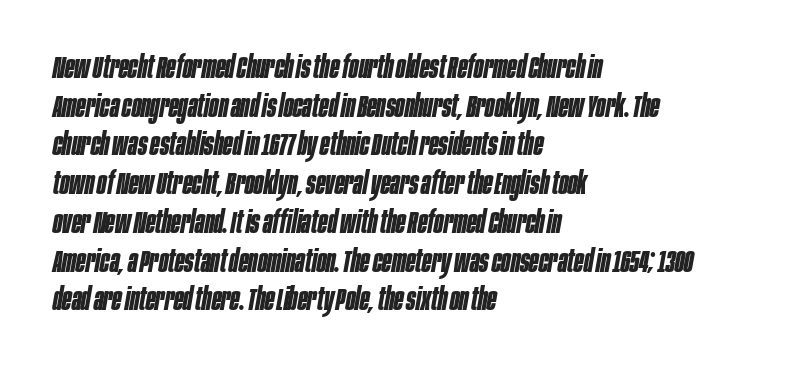
The image shows 31 px bold, condensed type, italic (leaning right); set left-aligned, normal line spacing (1.25x), normal letter spacing, not underlined; low stroke contrast and a large x-height.
